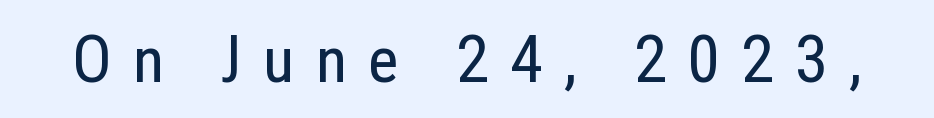
The axis of the letterforms is exactly vertical. This sample has the flowing, uneven cadence of proportional lettering. Inter-character spacing is expanded well beyond the font's built-in metrics. No feet cap the strokes, marking this as sans-serif type. The strokes carry an ordinary text weight at most. Lines of text with bare space underneath.
